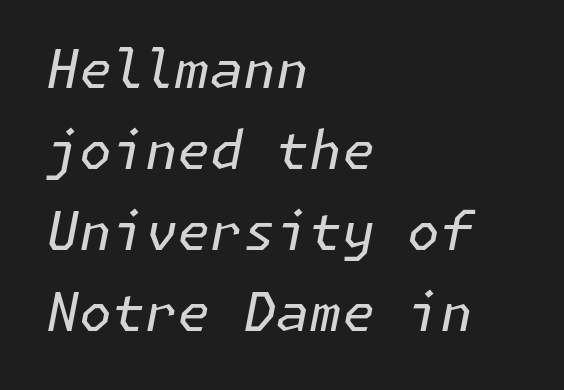
Plain, unruled lines of type. Vertical stems look standard width or narrower in stroke. In terms of leading, this rendering sits right in the middle. Inter-character spacing is left at the font's built-in metrics.
